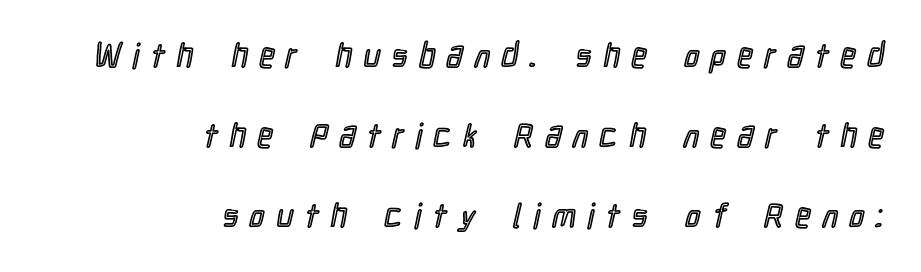
The image shows 33 px condensed type; set right-aligned, loose line spacing (2.42x), unusually wide letter spacing (+0.36 em), not underlined; a medium x-height.
